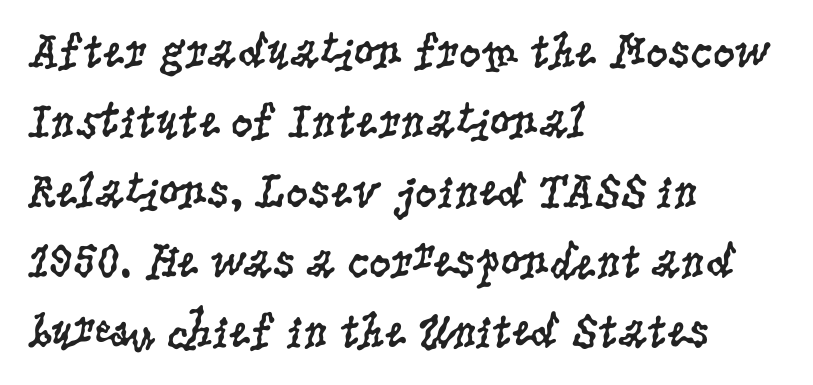
Stems here are at most as thick as an everyday book face. Teacher's note: observe the even left margin — that is flush-left alignment. Small tapered or slab feet sit at the stroke ends, so this counts as serif. Any mark beneath the type? The region is blank.
